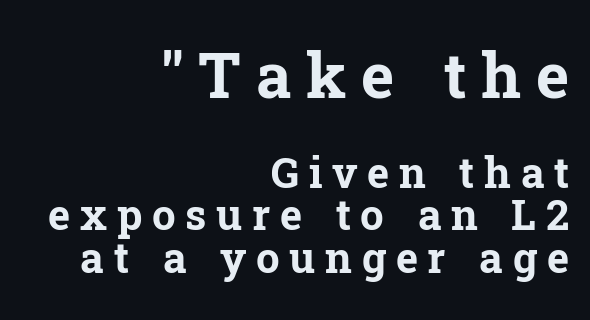
The image shows 63 px bold serif type, upright; set right-aligned, tight line spacing (1.02x), unusually wide letter spacing (+0.23 em), not underlined; the first (top) block is 1.5x larger; low stroke contrast and a medium x-height.
